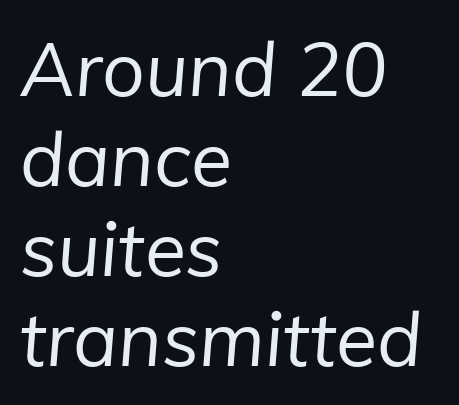
{"serif": "no", "bold": "no", "weight": "regular", "width": "normal", "stroke_contrast": "low", "x_height": "medium", "monospaced": "no", "underline": "no", "align": "left", "line_spacing_ratio": 1.2, "letter_spacing": "normal", "letter_spacing_em": 0.0, "glyph_px": 75}
